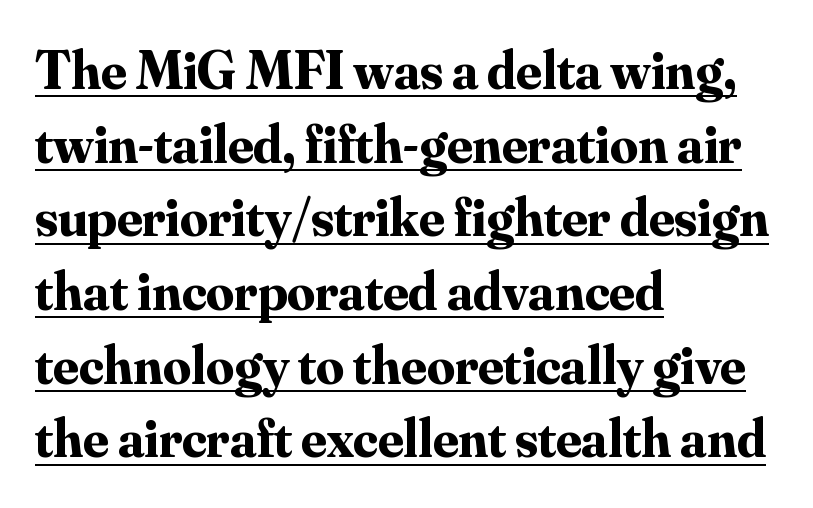
The image shows 55 px bold serif type, upright; set left-aligned, normal line spacing (1.34x), normal letter spacing, underlined; medium stroke contrast and a small x-height.
